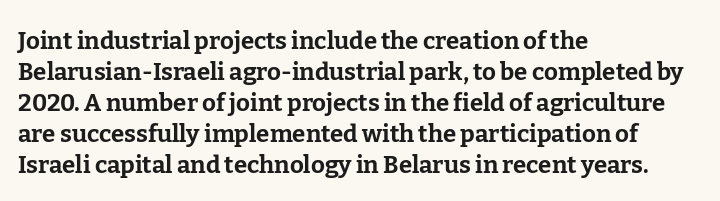
{"italic": "no", "bold": "yes", "underline": "no", "align": "left", "line_spacing": "normal", "line_spacing_ratio": 1.29, "letter_spacing": "normal", "letter_spacing_em": 0.0, "glyph_px": 24}
